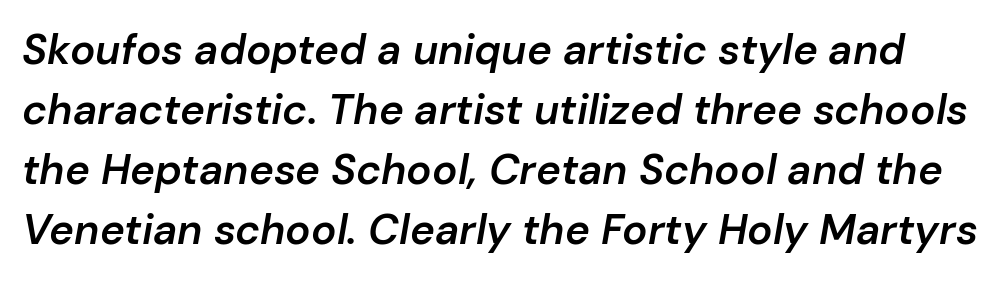
Is the type bold? Partly — it's a semibold, heavier than regular but not fully bold. Regarding leading, the lines here are spaced in the standard way. The gaps between neighbouring characters are ordinary and unremarkable. It's the slanting kind of type.
